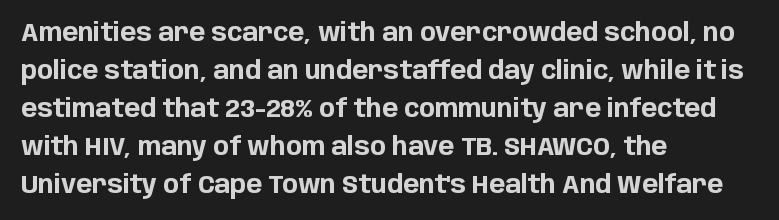
The image shows 24 px bold type, upright; set left-aligned, normal line spacing (1.58x), normal letter spacing, not underlined.
